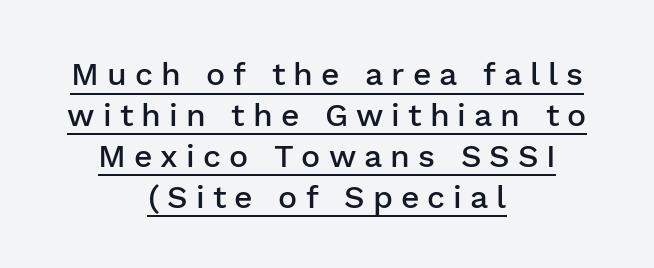
The image shows 32 px semibold sans-serif type, upright; set centered, normal line spacing (1.28x), unusually wide letter spacing (+0.25 em), underlined; low stroke contrast and a medium x-height.
